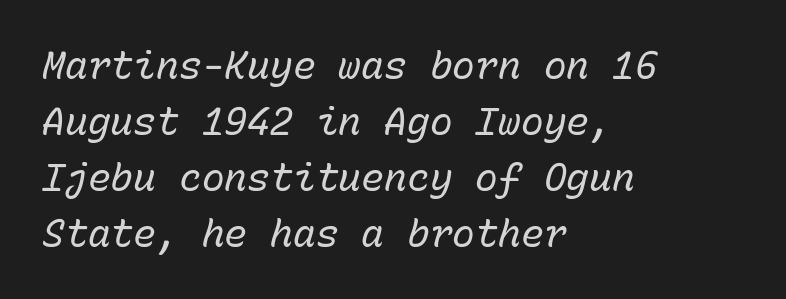
{"italic": "yes", "lean": "right", "slant_degrees": 15, "bold": "no", "weight": "regular", "width": "normal", "stroke_contrast": "low", "x_height": "medium", "monospaced": "yes", "underline": "no", "align": "left", "line_spacing": "normal", "line_spacing_ratio": 1.47, "letter_spacing": "normal", "letter_spacing_em": 0.0, "glyph_px": 38}
